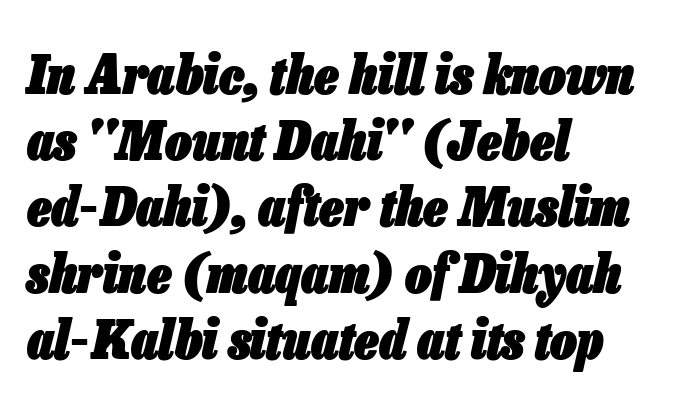
Q: Is the text bold? A: Yes.
Q: Is the text italic (slanted)? A: Yes, it leans right by about 13 degrees.
Q: Is the text underlined? A: No.
Q: How is the paragraph aligned? A: Left-aligned.
Q: Is the spacing between letters normal or unusually wide? A: Normal.
Q: Is the spacing between lines tight, normal or loose? A: Normal.
Q: Width (condensed, normal, or wide)? A: Condensed.
Q: Stroke contrast? A: Low.
Q: x-height? A: Medium.
Q: Monospaced? A: No.
